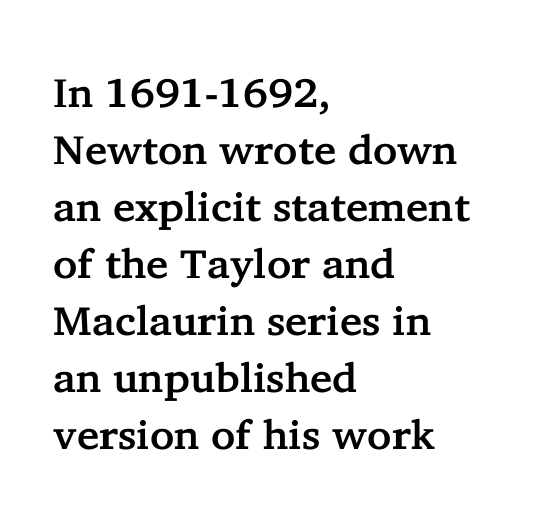
The image shows 41 px serif type, upright; set left-aligned, normal line spacing (1.39x), normal letter spacing, not underlined; low stroke contrast and a medium x-height.
